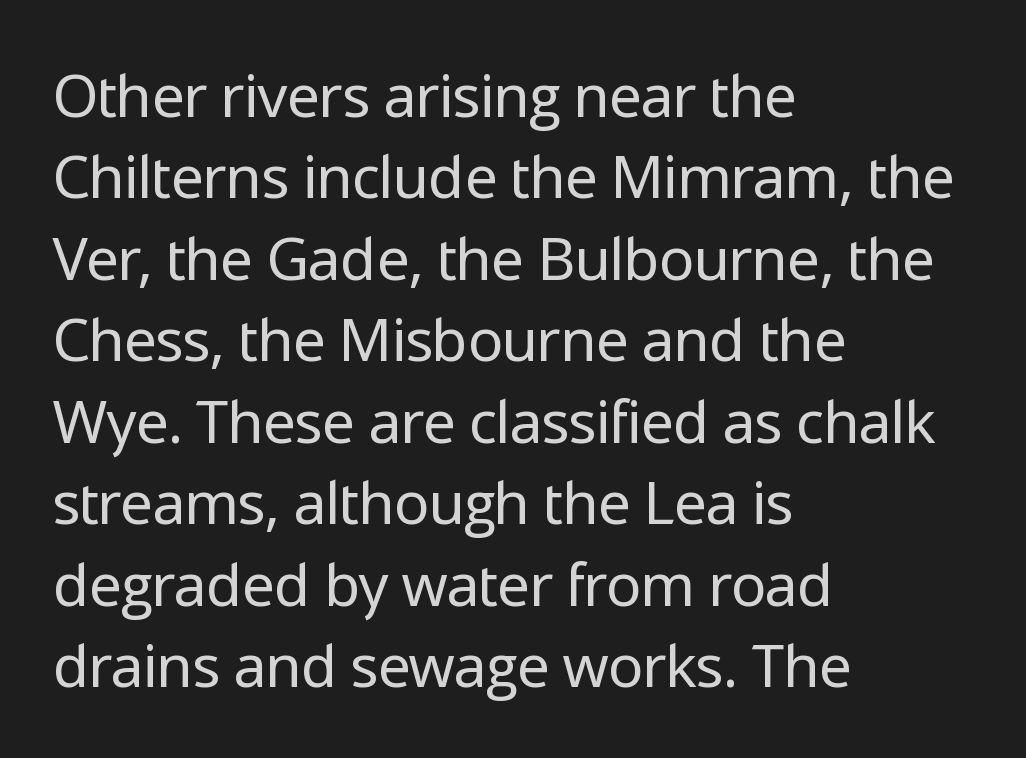
Q: Is the text bold? A: No.
Q: Is the text italic (slanted)? A: No, it is upright.
Q: Is the typeface a serif or a sans-serif typeface? A: Sans-serif.
Q: Is the text underlined? A: No.
Q: How is the paragraph aligned? A: Left-aligned.
Q: Is the spacing between letters normal or unusually wide? A: Normal.
Q: Is the spacing between lines tight, normal or loose? A: Normal.
Q: Width (condensed, normal, or wide)? A: Normal.
Q: Stroke contrast? A: Low.
Q: x-height? A: Medium.
Q: Monospaced? A: No.
